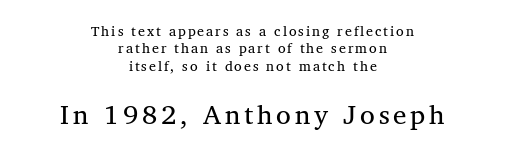
The paragraph shown floats in the horizontal middle. In terms of posture, this sample is upright. Note: smaller setting up top, larger setting below. A typesetter would call this leading conventional body-copy spacing. Quick note: underline off.
